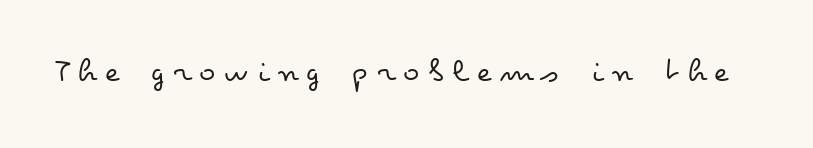
When letters stand straight like this, we call the style roman or upright. The specimen omits any rule beneath the text block's lines. Weight: regular or lighter. Inter-character spacing is expanded well beyond the font's built-in metrics. Do the characters align in a grid? No, the font is proportional.
